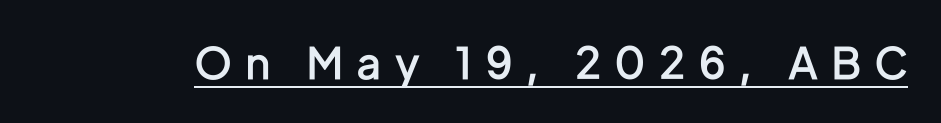
Q: Is the text bold? A: Semi-bold.
Q: Is the text italic (slanted)? A: No, it is upright.
Q: Is the typeface a serif or a sans-serif typeface? A: Sans-serif.
Q: Is the text underlined? A: Yes.
Q: Is the spacing between letters normal or unusually wide? A: Unusually wide.
Q: Width (condensed, normal, or wide)? A: Condensed.
Q: Stroke contrast? A: Low.
Q: x-height? A: Medium.
Q: Monospaced? A: No.
